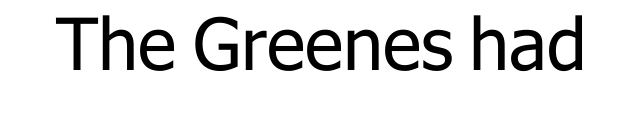
Compared with a typical body face, this is equally light or lighter still. This sample has the flowing, uneven cadence of proportional lettering. No italicization has been applied; the sample stays upright. Letterform terminals end flat and unadorned throughout the passage. The foot of each line stays bare and open.
